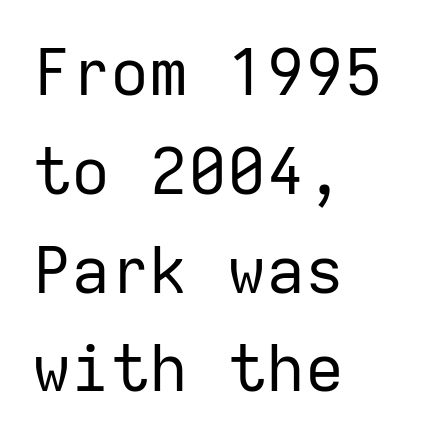
The image shows 65 px regular-weight sans-serif type, upright, monospaced; set left-aligned, normal line spacing (1.52x), normal letter spacing, not underlined; low stroke contrast and a medium x-height.
